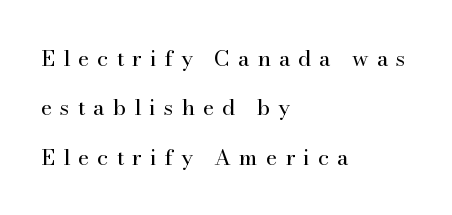
Q: Is the text bold? A: No.
Q: Is the text italic (slanted)? A: No, it is upright.
Q: Is the text underlined? A: No.
Q: How is the paragraph aligned? A: Left-aligned.
Q: Is the spacing between letters normal or unusually wide? A: Unusually wide.
Q: Is the spacing between lines tight, normal or loose? A: Loose.
